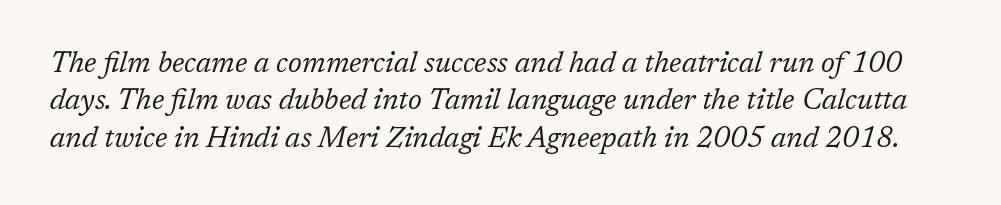
{"serif": "yes", "italic": "yes", "lean": "right", "slant_degrees": 17, "bold": "no", "weight": "regular", "width": "normal", "stroke_contrast": "low", "x_height": "medium", "monospaced": "no", "underline": "no", "line_spacing": "normal", "line_spacing_ratio": 1.29, "letter_spacing": "normal", "letter_spacing_em": 0.0, "glyph_px": 29}
